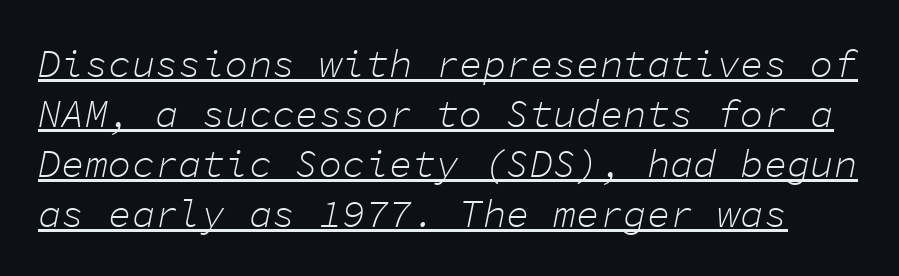
Fixed-width glyphs throughout — classic coding-font behaviour. Here the glyphs are tracked normally, forming tight word shapes. This rendering features underlined lettering. These lines sit exactly where default settings would place them. Weight: not bold — regular or lighter.
